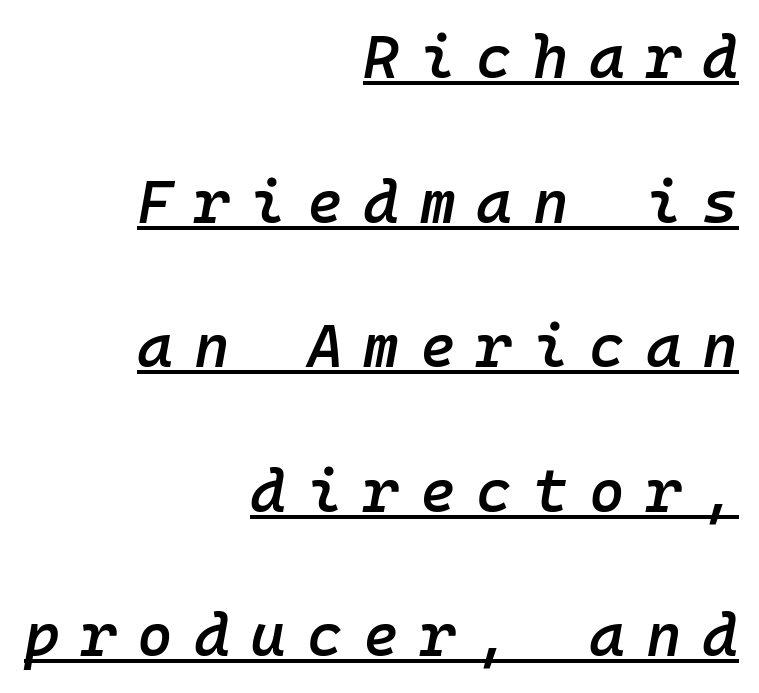
Note the uniform advance width — an 'i' takes as much space as an 'm'. The lettering tilts uniformly, giving the passage an italic look. Underlining? Definitely there. What weight is shown? A semibold, between regular and bold. Reading down the block, your eye finds every line finishing at a fixed right position. Loosely led — the rows are spread out.
